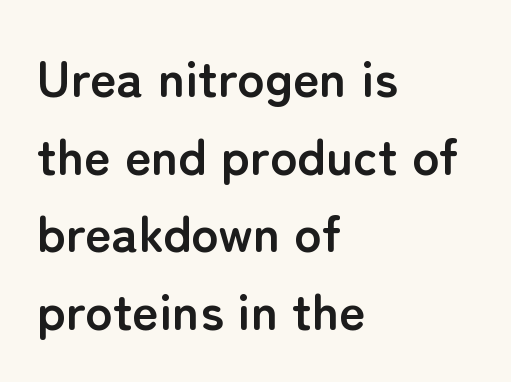
Spacing verdict: proportional, widths tailored to each character. Heft: maximum for text — a bold. This is roman type, the default non-slanted kind. Typographically, this falls in the sans-serif category. Rule under the text: the space is simply empty. Where is the straight margin? On the left.
